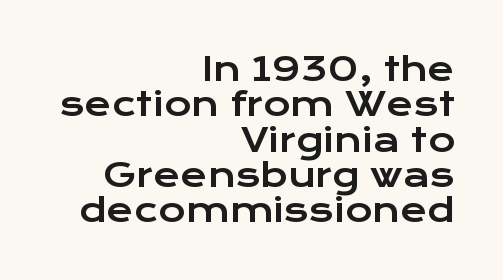
A typesetter would label this face a sans. Standard letterfit; no display-style spreading of the glyphs. The passage shown is not underscored anywhere. Layout note: lines flush right. Does the lettering tilt? It doesn't — this is upright. Looks like regular typesetting: each glyph gets only the width it needs.
